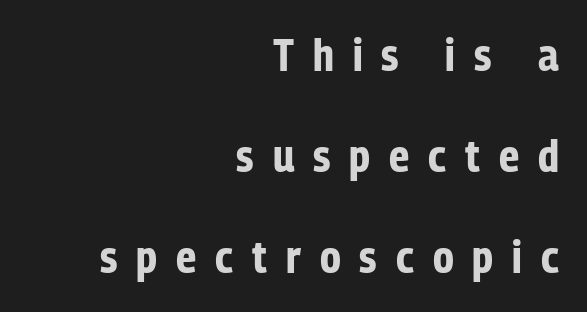
The image shows 44 px bold, condensed sans-serif type, upright; set right-aligned, loose line spacing (2.3x), unusually wide letter spacing (+0.43 em), not underlined; low stroke contrast and a medium x-height.
